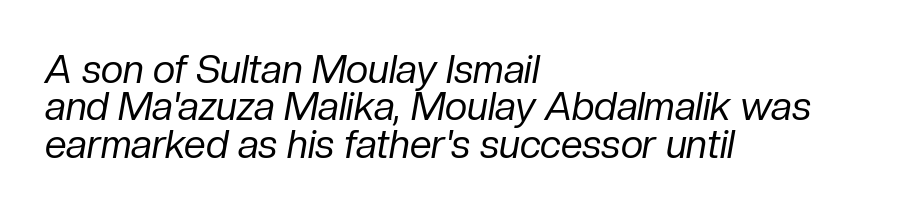
Q: Is the text bold? A: No.
Q: Is the text italic (slanted)? A: Yes, it leans right by about 10 degrees.
Q: Is the text underlined? A: No.
Q: How is the paragraph aligned? A: Left-aligned.
Q: Is the spacing between letters normal or unusually wide? A: Normal.
Q: Is the spacing between lines tight, normal or loose? A: Tight.
Q: Width (condensed, normal, or wide)? A: Normal.
Q: Stroke contrast? A: Low.
Q: x-height? A: Medium.
Q: Monospaced? A: No.
